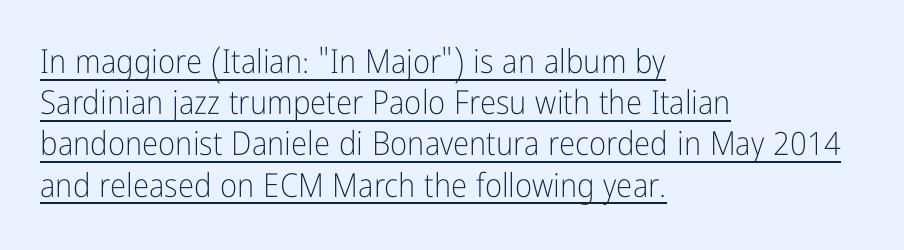
The face used here is a sans, in the tradition of grotesques and geometrics. Tracking here is standard; glyphs follow each other at the usual distance. A typographer would call this underscored text. Notice how the passage keeps a crisp vertical edge on the left only.
